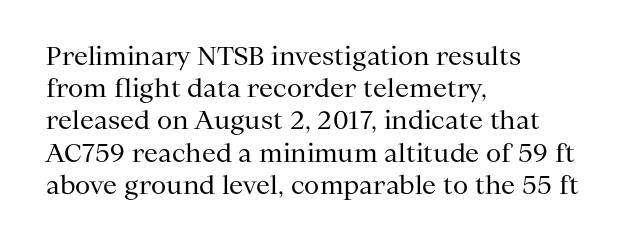
These lines keep a tight, regular rhythm from letter to letter. This sample is left-justified, so line endings fall wherever the words run out. The space between consecutive lines is moderate. Do the letters lean? They stand straight. The passage shown is not underscored anywhere. Stems and bowls with no extra thickness — not bold.
